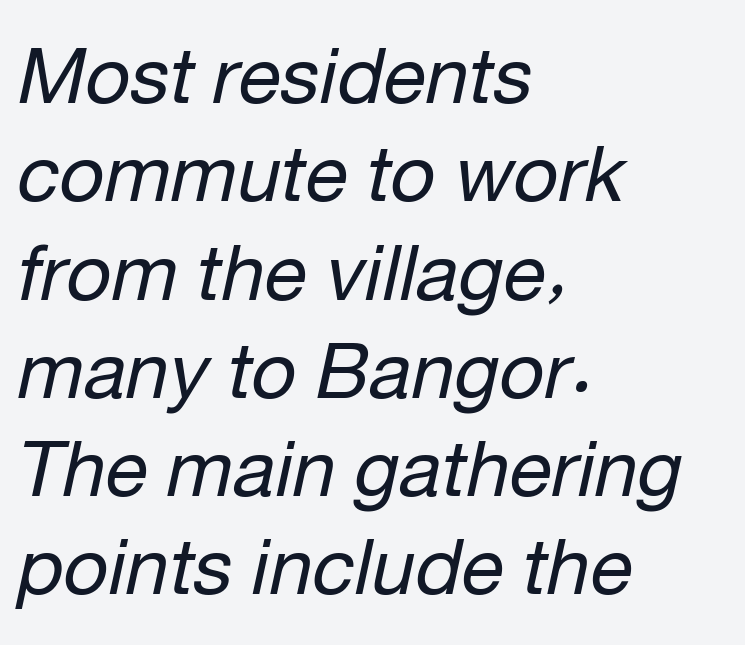
Q: Is the text bold? A: No.
Q: Is the text italic (slanted)? A: Yes, it leans right by about 12 degrees.
Q: Is the text underlined? A: No.
Q: How is the paragraph aligned? A: Left-aligned.
Q: Is the spacing between letters normal or unusually wide? A: Normal.
Q: Is the spacing between lines tight, normal or loose? A: Normal.
Q: Width (condensed, normal, or wide)? A: Normal.
Q: Stroke contrast? A: Low.
Q: x-height? A: Medium.
Q: Monospaced? A: No.
